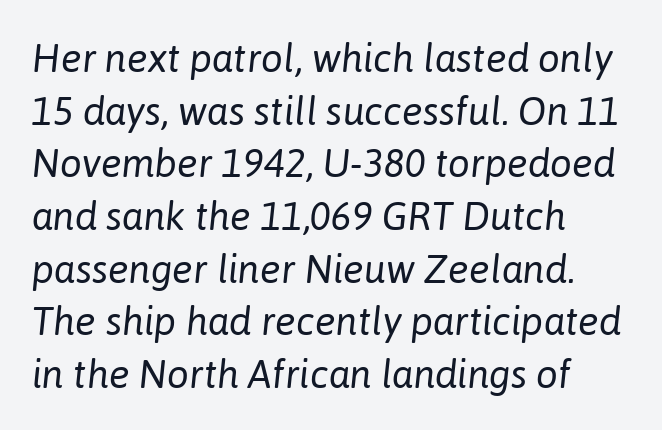
{"italic": "yes", "lean": "right", "slant_degrees": 6, "bold": "no", "weight": "regular", "width": "normal", "stroke_contrast": "low", "x_height": "medium", "monospaced": "no", "underline": "no", "align": "left", "line_spacing": "normal", "line_spacing_ratio": 1.35, "letter_spacing": "normal", "letter_spacing_em": 0.0, "glyph_px": 39}
